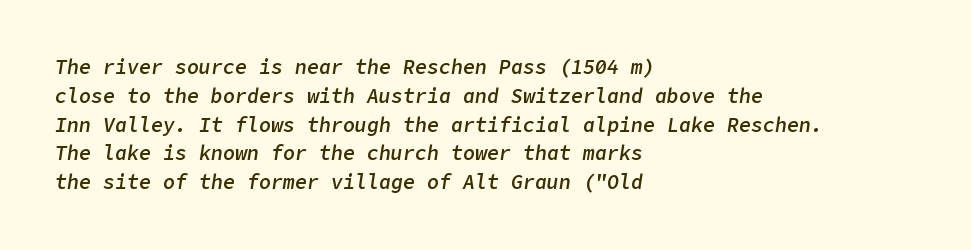
{"italic": "yes", "lean": "right", "slant_degrees": 9, "bold": "semi", "underline": "no", "align": "left", "line_spacing": "normal", "line_spacing_ratio": 1.44, "letter_spacing": "normal", "letter_spacing_em": 0.0, "glyph_px": 20}
